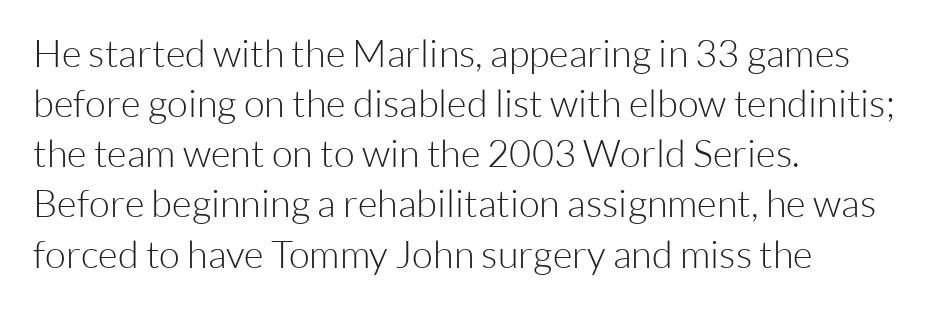
The image shows 38 px light sans-serif type, upright; set left-aligned, normal line spacing (1.32x), normal letter spacing, not underlined; low stroke contrast and a medium x-height.
